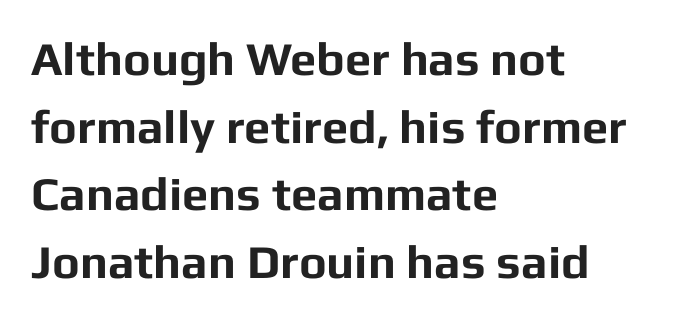
The letters advance in unequal steps, a hallmark of proportional type. Rows of type keep a routine distance in the vertical direction. As a designer I'd log this as weight 700, bold. Compared with a centered layout, this one pins lines to the left instead. The type is set solid horizontally, with unmodified tracking.
